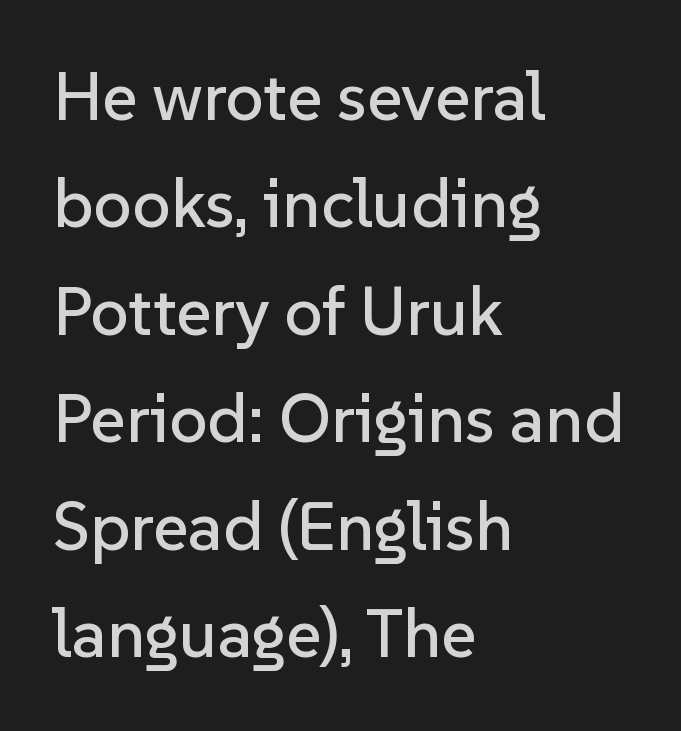
{"serif": "no", "italic": "no", "width": "normal", "stroke_contrast": "low", "x_height": "medium", "monospaced": "no", "underline": "no", "align": "left", "line_spacing": "normal", "line_spacing_ratio": 1.58, "letter_spacing": "normal", "letter_spacing_em": 0.0, "glyph_px": 68}
